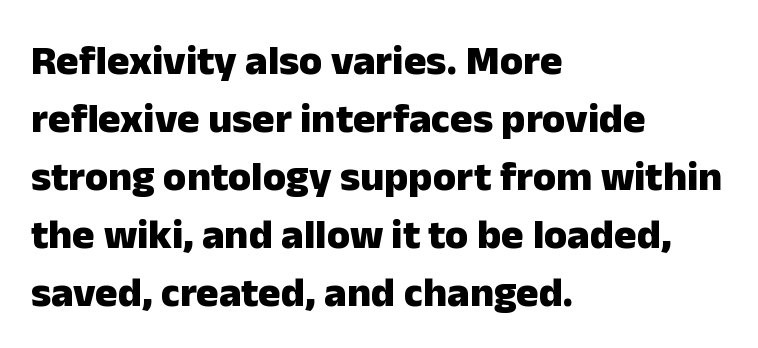
The letters advance in unequal steps, a hallmark of proportional type. Emphasis by weight is at full strength: bold. Characters remain perfectly vertical along every line. Line beginnings align vertically; line endings do not.
